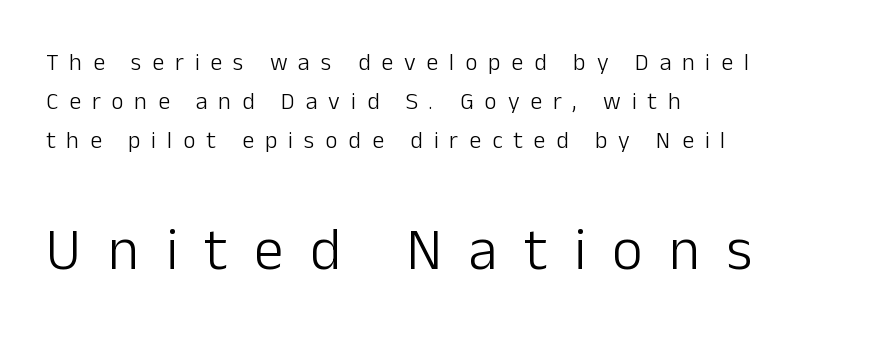
Q: Is the text bold? A: No.
Q: Is the text italic (slanted)? A: No, it is upright.
Q: Is the typeface a serif or a sans-serif typeface? A: Sans-serif.
Q: Is the text underlined? A: No.
Q: How is the paragraph aligned? A: Left-aligned.
Q: Is the spacing between letters normal or unusually wide? A: Unusually wide.
Q: Is the spacing between lines tight, normal or loose? A: Normal.
Q: Which block of text is set in a larger size, the first (top) or the second (bottom)? A: The second (bottom) one.
Q: Width (condensed, normal, or wide)? A: Normal.
Q: Stroke contrast? A: Low.
Q: x-height? A: Medium.
Q: Monospaced? A: No.
